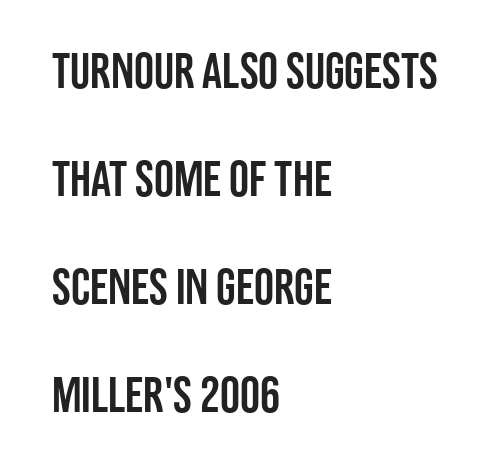
The image shows 50 px condensed sans-serif type, upright; set left-aligned, loose line spacing (2.16x), normal letter spacing, not underlined; low stroke contrast and a large x-height.
